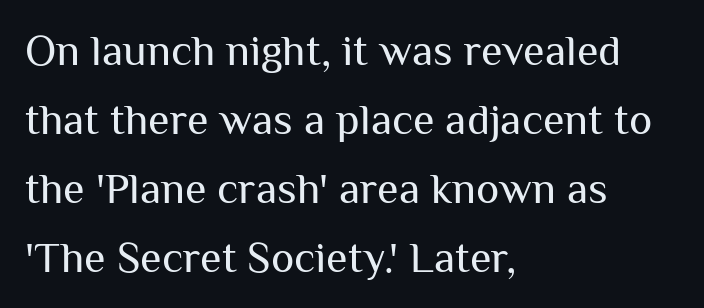
{"serif": "no", "italic": "no", "bold": "no", "weight": "regular", "width": "normal", "stroke_contrast": "medium", "x_height": "medium", "monospaced": "no", "underline": "no", "align": "left", "line_spacing": "normal", "line_spacing_ratio": 1.57, "letter_spacing": "normal", "letter_spacing_em": 0.0, "glyph_px": 44}
